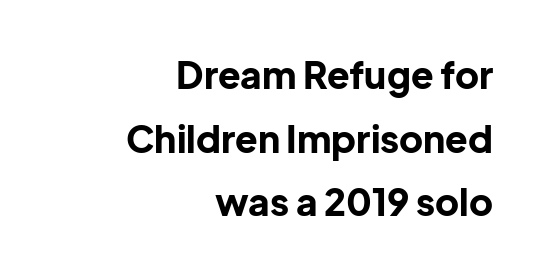
{"serif": "no", "italic": "no", "bold": "yes", "weight": "bold", "width": "normal", "stroke_contrast": "low", "x_height": "medium", "monospaced": "no", "underline": "no", "align": "right", "line_spacing_ratio": 1.72, "letter_spacing": "normal", "letter_spacing_em": 0.0, "glyph_px": 37}
